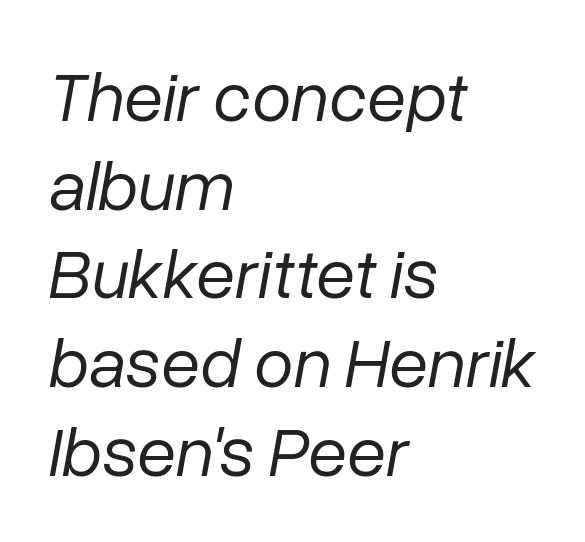
In terms of posture, this sample is oblique. Vertical spacing — default. Proportional: the letters do not fall into vertical columns. Nobody touched the tracking dial on this one.
